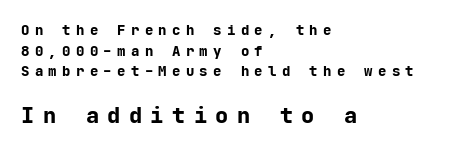
{"italic": "no", "bold": "yes", "underline": "no", "align": "left", "line_spacing": "normal", "line_spacing_ratio": 1.48, "letter_spacing": "wide", "letter_spacing_em": 0.38, "larger_block": "second", "size_ratio": 1.57, "glyph_px": 22}
